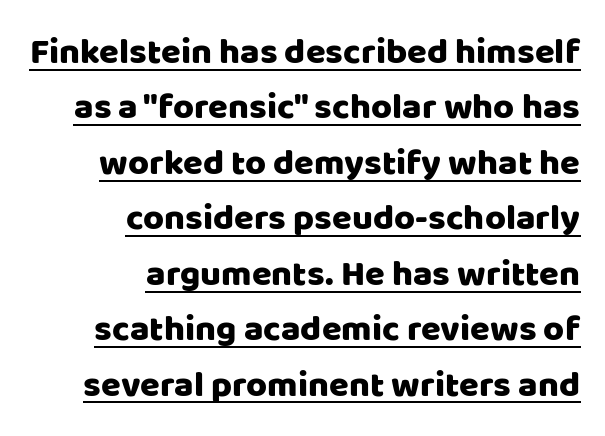
{"serif": "no", "italic": "no", "width": "normal", "stroke_contrast": "low", "x_height": "large", "monospaced": "no", "underline": "yes", "align": "right", "line_spacing": "normal", "line_spacing_ratio": 1.54, "letter_spacing": "normal", "letter_spacing_em": 0.0, "glyph_px": 36}
